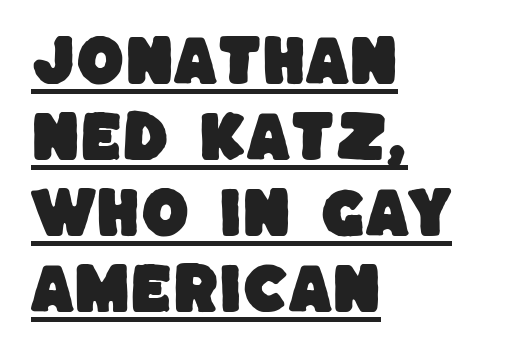
Q: Is the typeface a serif or a sans-serif typeface? A: Sans-serif.
Q: Is the text underlined? A: Yes.
Q: How is the paragraph aligned? A: Left-aligned.
Q: Is the spacing between letters normal or unusually wide? A: Normal.
Q: Is the spacing between lines tight, normal or loose? A: Normal.
Q: Width (condensed, normal, or wide)? A: Normal.
Q: Stroke contrast? A: Low.
Q: x-height? A: Large.
Q: Monospaced? A: No.
